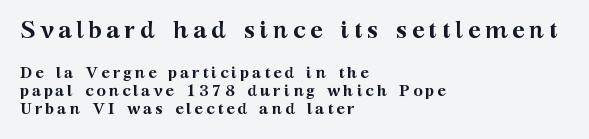
The image shows 24 px bold type, upright; set left-aligned, tight line spacing (1.13x), not underlined; the first (top) block is 1.5x larger.
